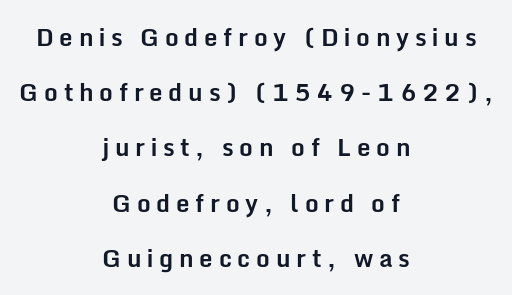
{"italic": "no", "bold": "yes", "underline": "no", "align": "center", "line_spacing": "loose", "line_spacing_ratio": 2.3, "letter_spacing": "wide", "letter_spacing_em": 0.24, "glyph_px": 24}
